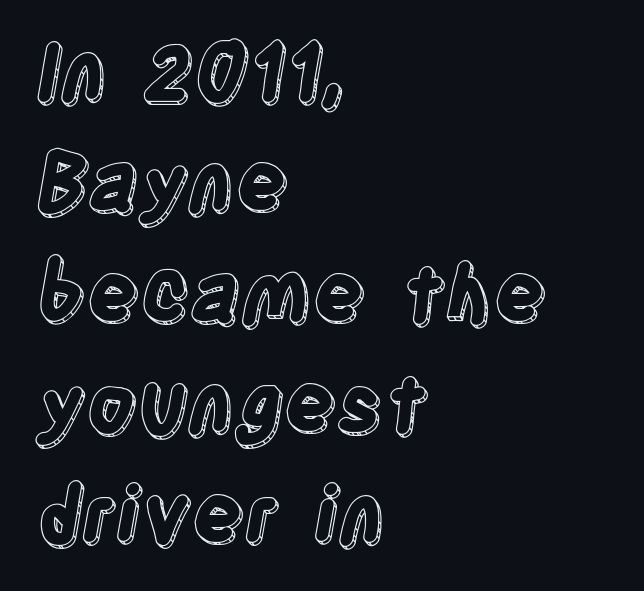
All the whitespace from short lines collects on the right. Look at the tracking — it's just the regular setting, nothing added. Rule under the text: the space is simply empty. The letters advance in unequal steps, a hallmark of proportional type.
